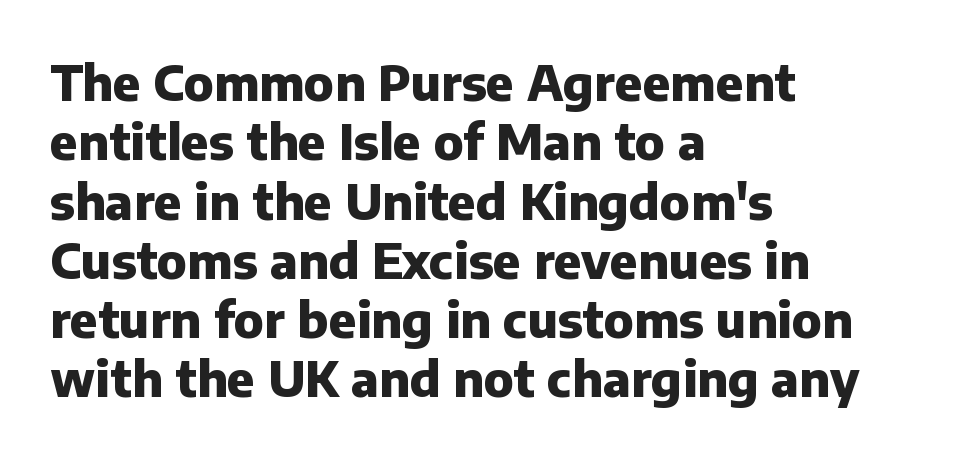
Q: Is the text bold? A: Yes.
Q: Is the text italic (slanted)? A: No, it is upright.
Q: Is the typeface a serif or a sans-serif typeface? A: Sans-serif.
Q: Is the text underlined? A: No.
Q: How is the paragraph aligned? A: Left-aligned.
Q: Is the spacing between letters normal or unusually wide? A: Normal.
Q: Width (condensed, normal, or wide)? A: Normal.
Q: Stroke contrast? A: Low.
Q: x-height? A: Medium.
Q: Monospaced? A: No.
